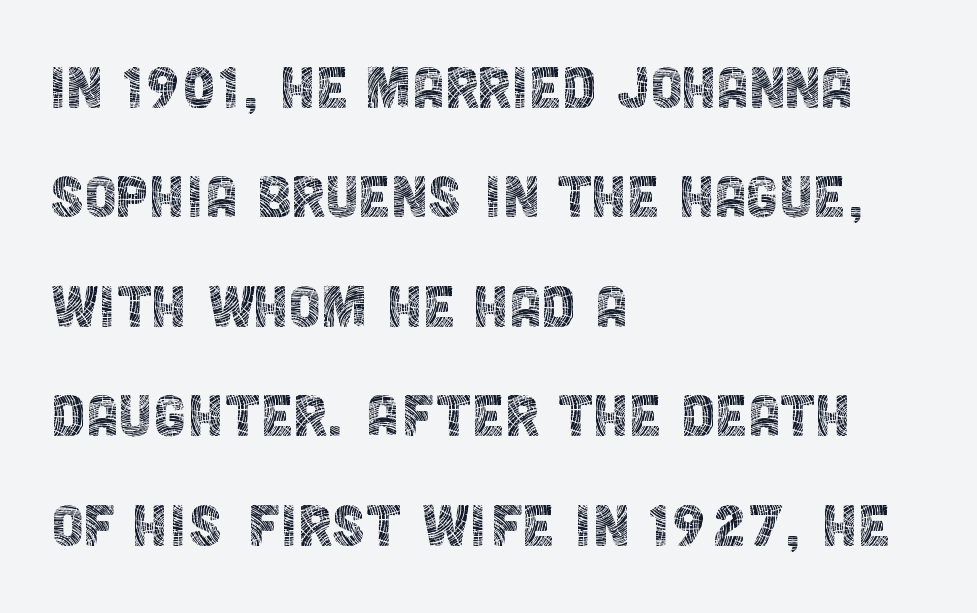
The image shows 73 px thin, condensed sans-serif type, upright; set left-aligned, normal line spacing (1.5x), normal letter spacing, not underlined; a large x-height.
